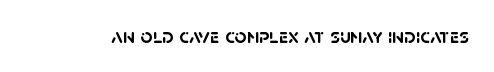
{"bold": "yes", "underline": "no", "letter_spacing": "normal", "letter_spacing_em": 0.0, "glyph_px": 21}
